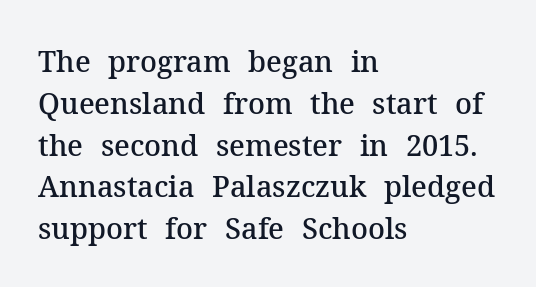
The image shows 29 px semibold serif type, upright; set left-aligned, normal line spacing (1.44x), normal letter spacing, not underlined; medium stroke contrast and a medium x-height.
